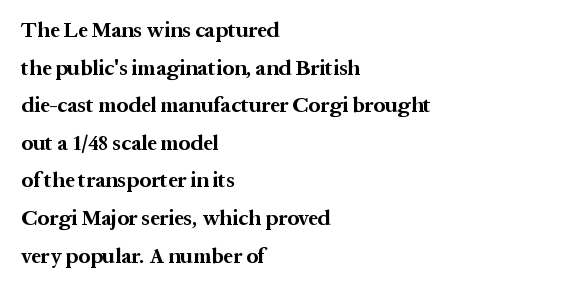
Heavy-handed strokes throughout: this text is bold. Line starts are locked; line ends wander. Every character sits straight up, as roman type does. This rendering features lettering with no underline. Characters follow at the spacing the type designer built in.
